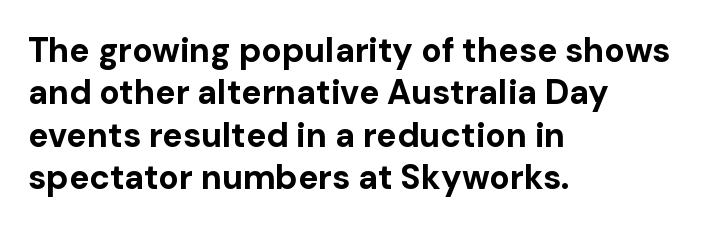
The image shows 34 px bold sans-serif type, upright; set left-aligned, normal line spacing (1.25x), normal letter spacing, not underlined; low stroke contrast and a medium x-height.
